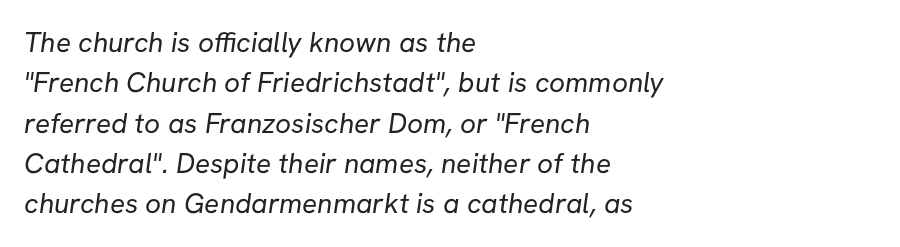
{"serif": "no", "bold": "no", "weight": "regular", "width": "normal", "stroke_contrast": "low", "x_height": "medium", "monospaced": "no", "underline": "no", "align": "left", "line_spacing": "normal", "line_spacing_ratio": 1.44, "letter_spacing": "normal", "letter_spacing_em": 0.0, "glyph_px": 28}
